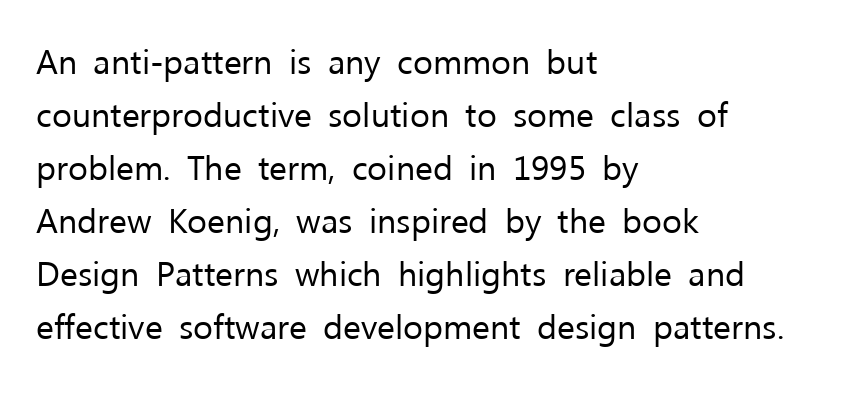
{"serif": "no", "italic": "no", "bold": "no", "weight": "regular", "width": "normal", "stroke_contrast": "low", "x_height": "medium", "monospaced": "no", "underline": "no", "align": "left", "line_spacing": "normal", "line_spacing_ratio": 1.56, "letter_spacing": "normal", "letter_spacing_em": 0.0, "glyph_px": 34}
